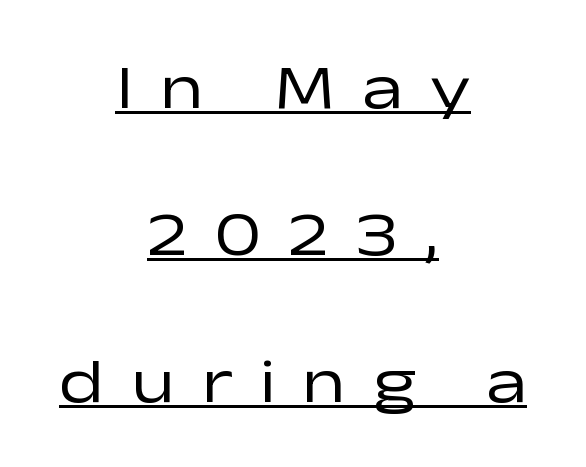
The specimen includes a rule beneath the text block's lines. Is there any slant? The stems are plumb. Typeset on center — no edge is straight. The rendering inserts visible extra space after every character.
